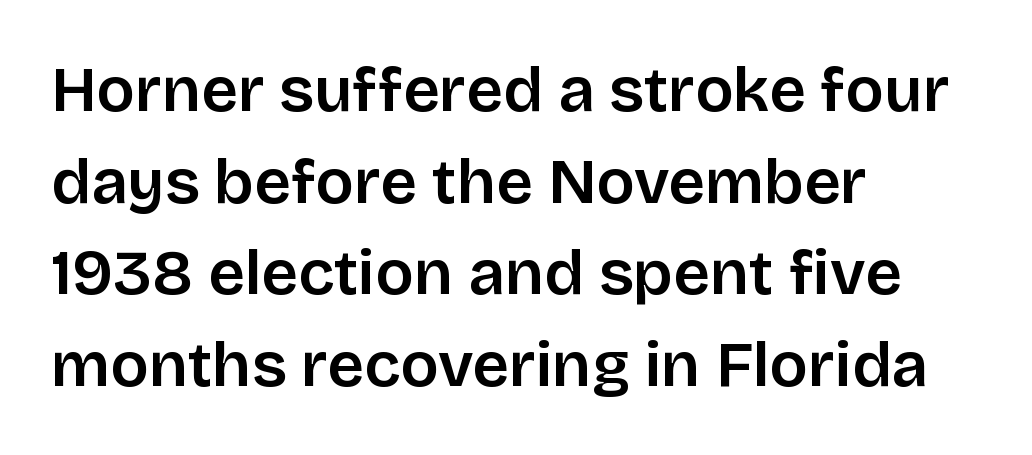
The image shows 64 px sans-serif type, upright; set left-aligned, normal line spacing (1.43x), normal letter spacing, not underlined; low stroke contrast and a large x-height.
